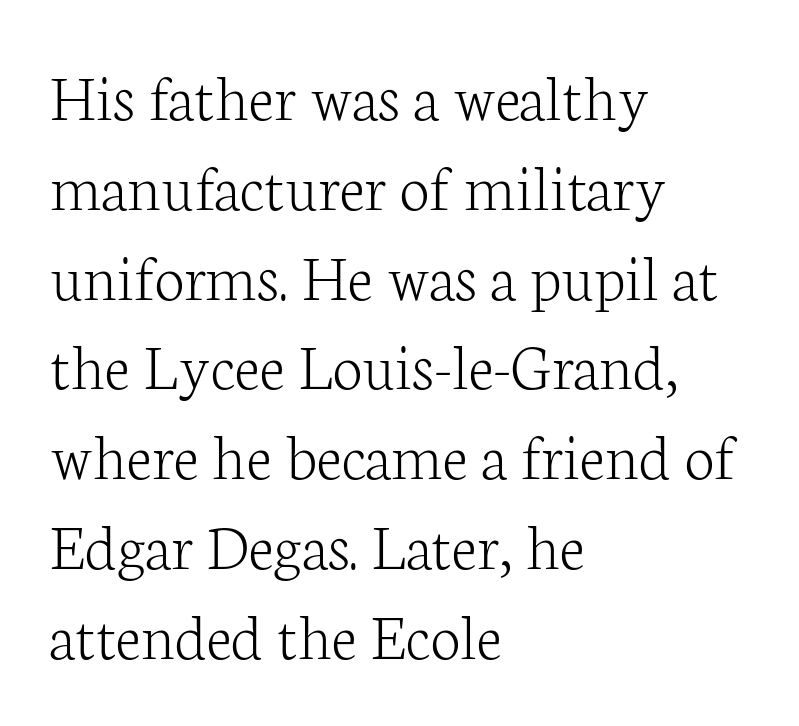
Honestly, the row spacing looks completely unremarkable. The strokes are not fattened; the text isn't bold. Unmarked baselines from the first word to the last. In terms of posture, this sample is upright.
